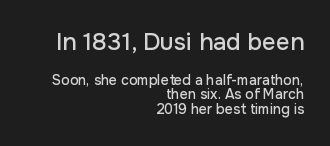
Glyph-to-glyph distance matches everyday printed text. Typesetter's note — upper block bumped up in size, lower block left smaller. Horizontally, the lines are justified to the trailing edge only. Descenders hang freely into open space. Baseline-to-baseline distance is barely more than the letter height. A typesetter would mark this as roman, not italic.
